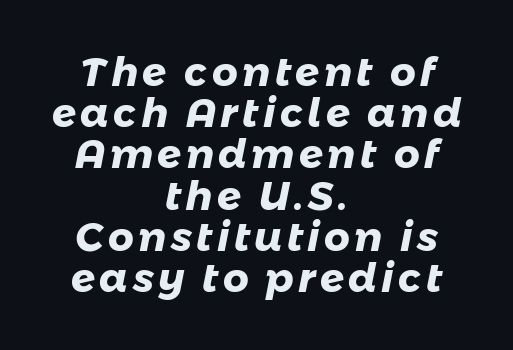
The passage shown is emphatically bold. I'd call this a sans setting — the letters go barefoot. Line starts and ends both wander, symmetrically. No word sits above an underline. Character widths vary here, with narrow letters taking less room than wide ones. Rows of type sit shoulder to shoulder in the vertical direction.
